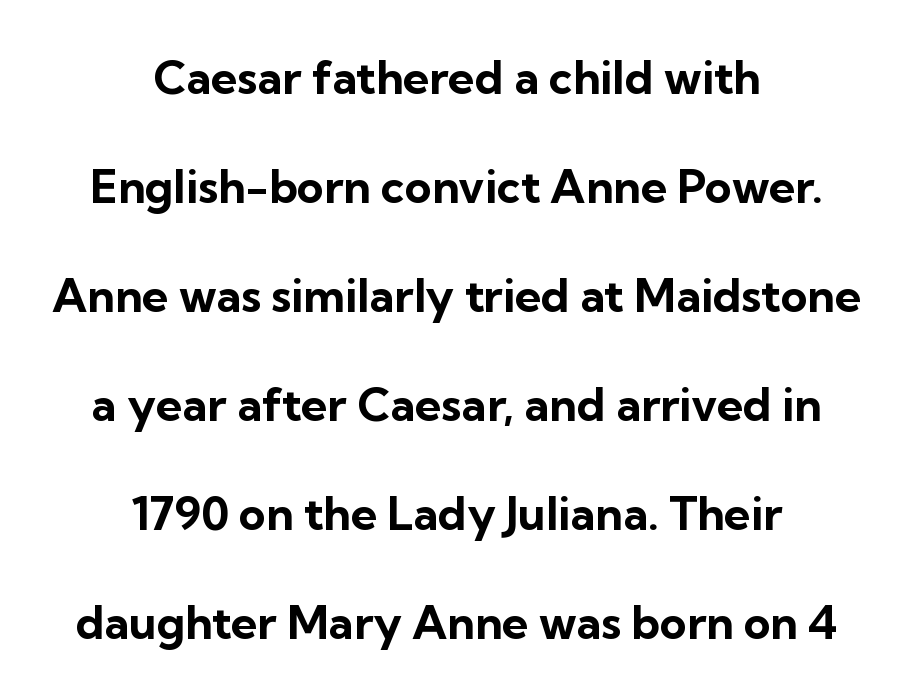
The image shows 46 px bold sans-serif type, upright; set centered, loose line spacing (2.37x), normal letter spacing, not underlined; low stroke contrast and a medium x-height.
